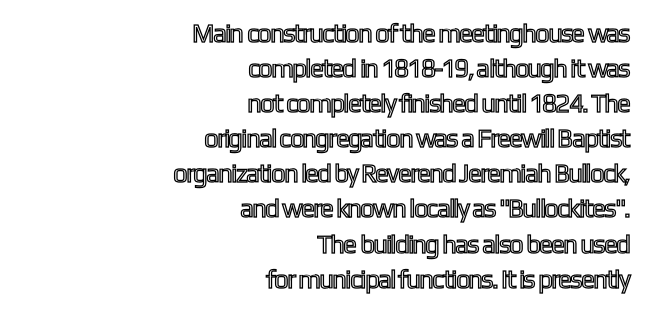
Posture: upright roman. Vertically, the passage feels balanced, rows spaced as you'd expect. Leftover space on each line is placed entirely before the opening word. Unmarked baselines from the first word to the last. The line texture is even and compact thanks to regular tracking.
